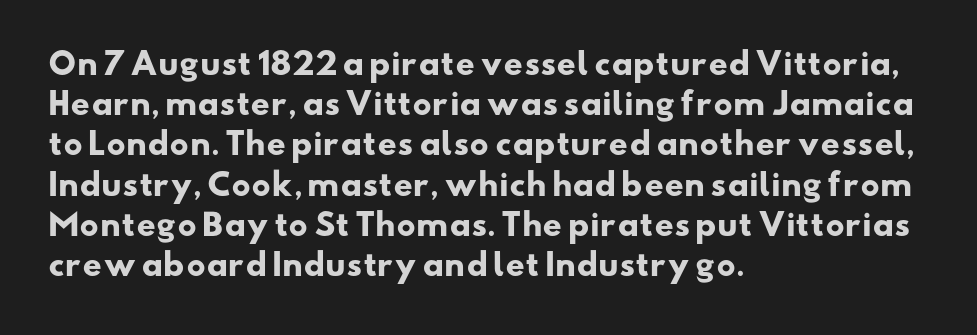
{"serif": "no", "bold": "yes", "weight": "heavy", "width": "wide", "stroke_contrast": "low", "x_height": "small", "monospaced": "no", "underline": "no", "align": "left", "line_spacing": "normal", "line_spacing_ratio": 1.34, "letter_spacing": "normal", "letter_spacing_em": 0.0, "glyph_px": 30}
